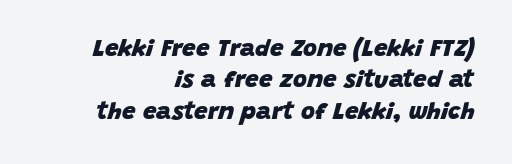
{"italic": "yes", "lean": "right", "slant_degrees": 15, "bold": "yes", "underline": "no", "align": "right", "line_spacing": "normal", "line_spacing_ratio": 1.31, "letter_spacing": "normal", "letter_spacing_em": 0.0, "glyph_px": 24}
